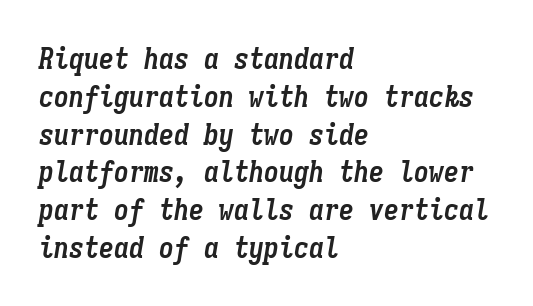
Do the characters align in a grid? Yes, the font is monospaced. Has an underline been added? It has not. The typography opts for an oblique posture over an upright one. Compared with typical paragraphs, the rows here are spaced about the same.
